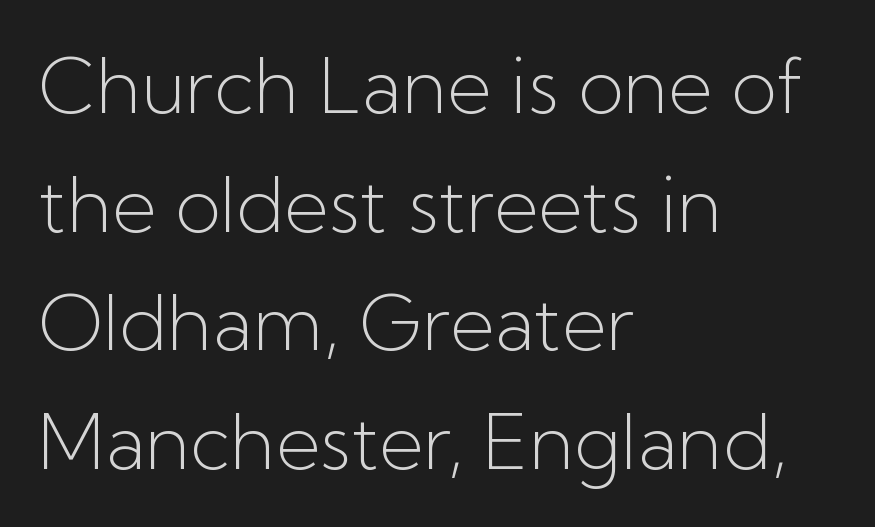
Is this a heavy cut? Hardly; it is regular or lighter. The rendering anchors every line to the left-hand side. The face used here is proportionally spaced, like ordinary book or web type. A bare baseline throughout the passage. This block has exactly the height ordinary leading produces.
